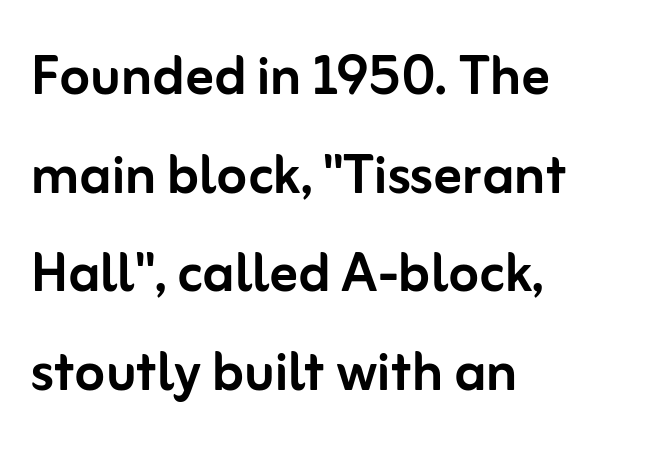
The image shows 70 px sans-serif type, upright; set left-aligned, normal line spacing (1.41x), normal letter spacing, not underlined; low stroke contrast and a medium x-height.
